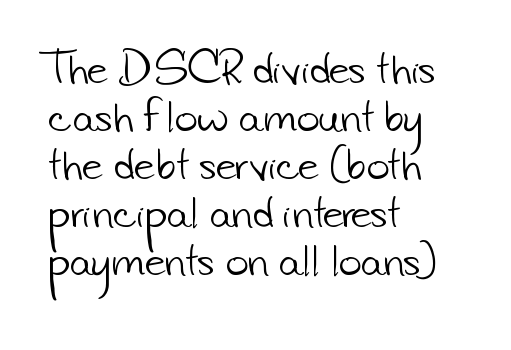
{"serif": "no", "bold": "no", "weight": "light", "width": "normal", "stroke_contrast": "low", "x_height": "small", "monospaced": "no", "underline": "no", "align": "left", "line_spacing_ratio": 1.23, "letter_spacing": "normal", "letter_spacing_em": 0.0, "glyph_px": 39}
